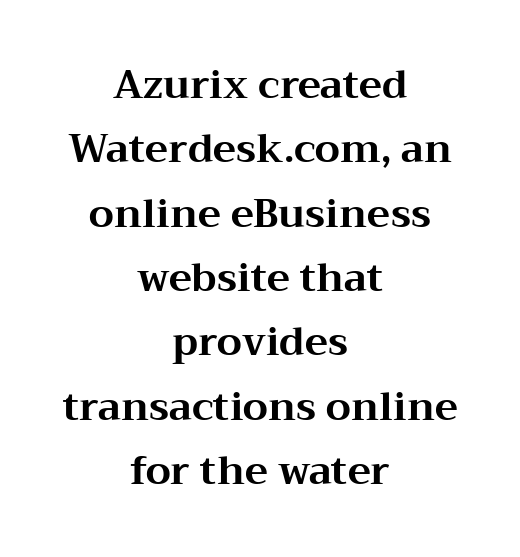
{"serif": "yes", "italic": "no", "bold": "yes", "weight": "bold", "width": "wide", "stroke_contrast": "medium", "x_height": "medium", "monospaced": "no", "underline": "no", "align": "center", "line_spacing": "normal", "line_spacing_ratio": 1.65, "letter_spacing": "normal", "letter_spacing_em": 0.0, "glyph_px": 39}
